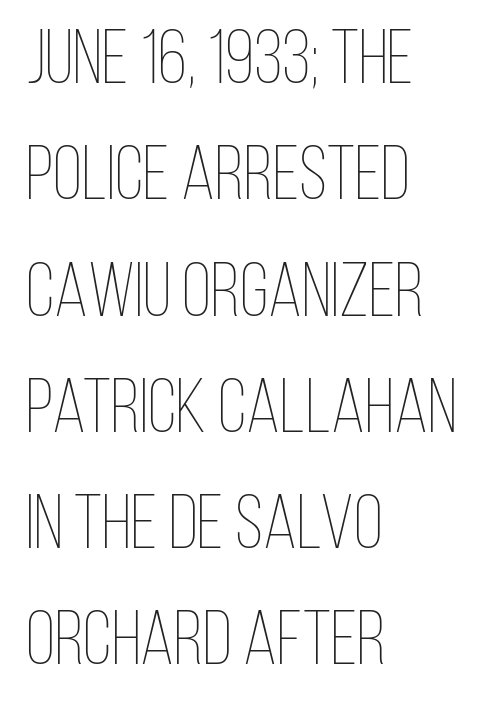
Q: Is the text bold? A: No.
Q: Is the text italic (slanted)? A: No, it is upright.
Q: Is the text underlined? A: No.
Q: How is the paragraph aligned? A: Left-aligned.
Q: Is the spacing between letters normal or unusually wide? A: Normal.
Q: Is the spacing between lines tight, normal or loose? A: Normal.
Q: Width (condensed, normal, or wide)? A: Condensed.
Q: Stroke contrast? A: Low.
Q: x-height? A: Large.
Q: Monospaced? A: No.
